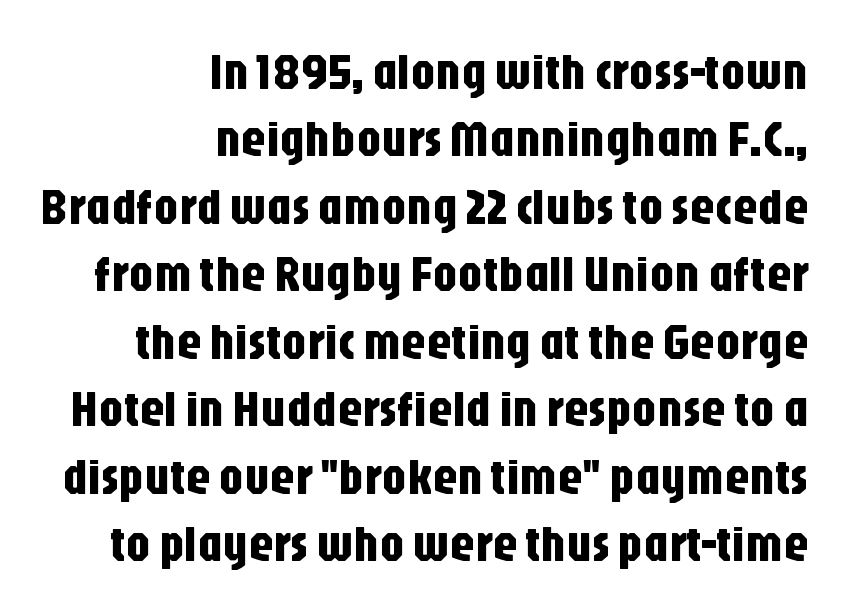
{"serif": "no", "italic": "no", "width": "condensed", "stroke_contrast": "low", "x_height": "large", "monospaced": "no", "underline": "no", "align": "right", "line_spacing": "normal", "line_spacing_ratio": 1.35, "letter_spacing": "normal", "letter_spacing_em": 0.0, "glyph_px": 50}
